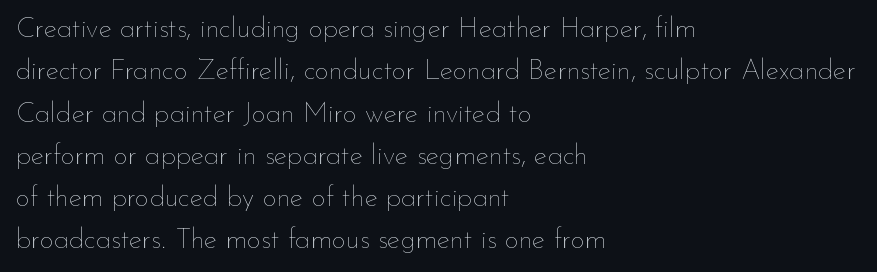
The image shows 28 px thin type, upright; set left-aligned, normal line spacing (1.51x), normal letter spacing, not underlined; low stroke contrast and a small x-height.
